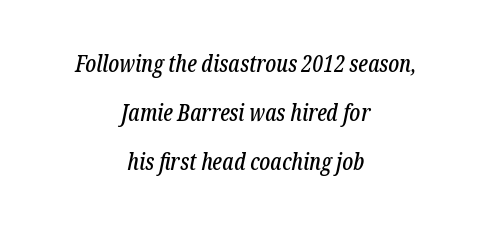
The image shows 23 px text type, italic (leaning right); set centered, loose line spacing (2.14x), normal letter spacing, not underlined.
